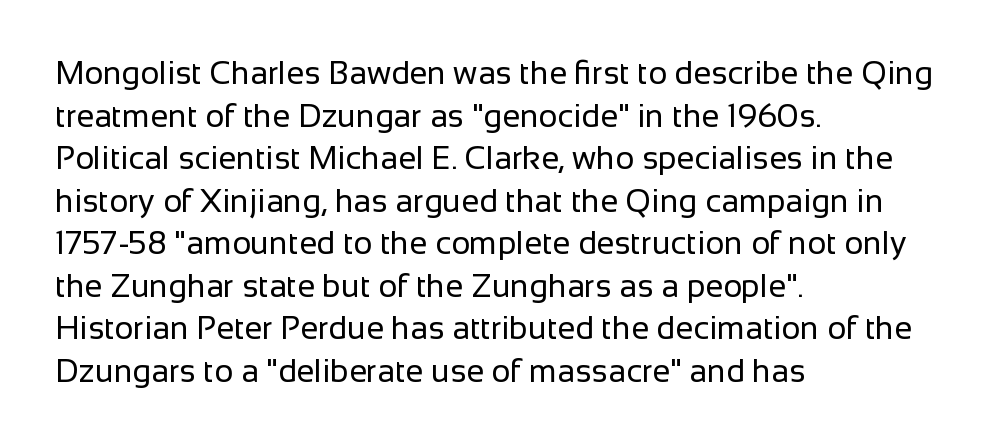
{"serif": "no", "italic": "no", "bold": "no", "weight": "regular", "width": "normal", "stroke_contrast": "low", "x_height": "medium", "monospaced": "no", "underline": "no", "align": "left", "line_spacing": "normal", "line_spacing_ratio": 1.33, "letter_spacing": "normal", "letter_spacing_em": 0.0, "glyph_px": 32}
